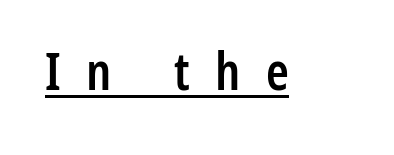
Q: Is the text bold? A: Semi-bold.
Q: Is the text italic (slanted)? A: No, it is upright.
Q: Is the typeface a serif or a sans-serif typeface? A: Sans-serif.
Q: Is the text underlined? A: Yes.
Q: Is the spacing between letters normal or unusually wide? A: Unusually wide.
Q: Width (condensed, normal, or wide)? A: Condensed.
Q: Stroke contrast? A: Low.
Q: x-height? A: Medium.
Q: Monospaced? A: No.
